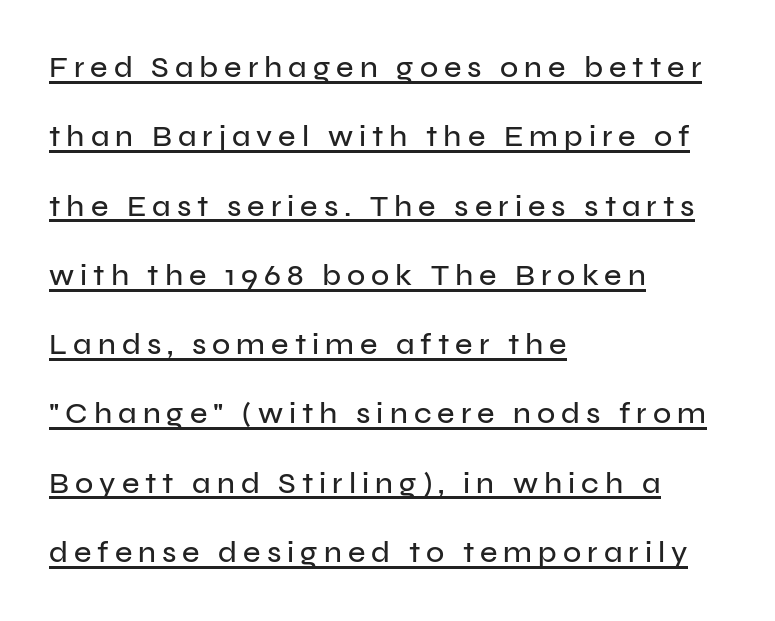
Q: Is the text italic (slanted)? A: No, it is upright.
Q: Is the typeface a serif or a sans-serif typeface? A: Sans-serif.
Q: Is the text underlined? A: Yes.
Q: How is the paragraph aligned? A: Left-aligned.
Q: Is the spacing between letters normal or unusually wide? A: Unusually wide.
Q: Is the spacing between lines tight, normal or loose? A: Loose.
Q: Width (condensed, normal, or wide)? A: Normal.
Q: Stroke contrast? A: Low.
Q: x-height? A: Medium.
Q: Monospaced? A: No.
